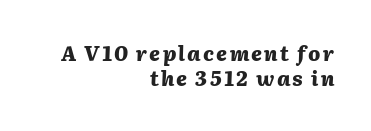
The passage shown leans; its letterforms are oblique. Rule under the text: the space is simply empty. The lines sit at an ordinary, default distance from one another. These lines stack with their right ends in a neat column. Strong, thick strokes mark this as bold type.
